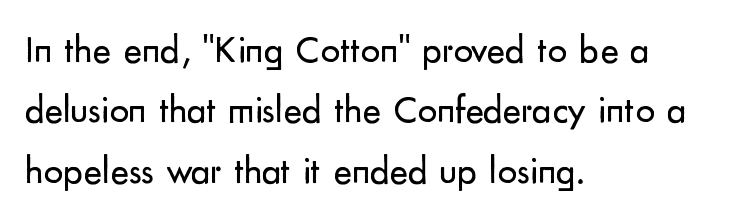
The image shows 39 px regular-weight sans-serif type, upright; set left-aligned, normal line spacing (1.55x), normal letter spacing, not underlined; low stroke contrast and a small x-height.
